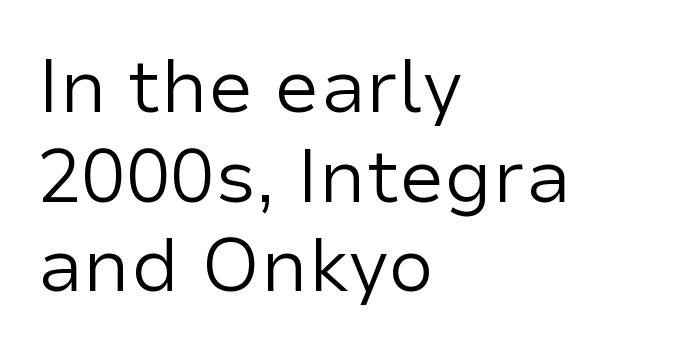
These lines keep a tight, regular rhythm from letter to letter. The glyphs are unaccompanied by any horizontal stroke below them. Here the designer chose a conventional face with non-uniform glyph widths. Is the type heavy? It reads as light-to-regular instead.
